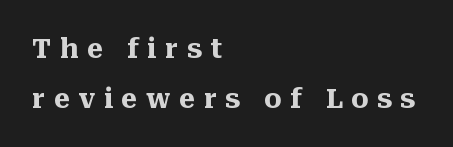
Does the weight exceed regular? Yes, all the way to bold. Descenders are the only things crossing below the line. The face used here is rendered with a markedly widened letterfit. Tall strokes in this sample are plumb rather than angled.
